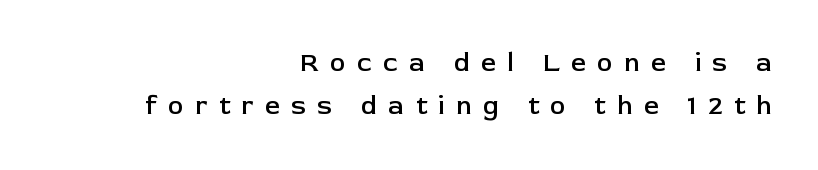
The horizontal fit of the characters is loose and conspicuously gappy. A fair bit of extra ink — the face is semibold, not bold. These lines stack with their right ends in a neat column. Horizontal bands of white between lines are of average thickness. No word sits above an underline. The letters stand straight up with perfectly vertical stems.
